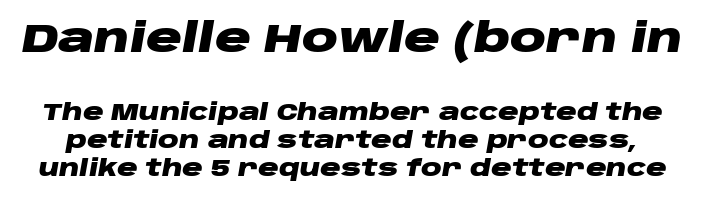
{"italic": "yes", "lean": "right", "slant_degrees": 10, "bold": "yes", "weight": "heavy", "width": "wide", "stroke_contrast": "low", "x_height": "large", "monospaced": "no", "underline": "no", "line_spacing_ratio": 1.22, "letter_spacing": "normal", "letter_spacing_em": 0.0, "larger_block": "first", "size_ratio": 1.74, "glyph_px": 40}
